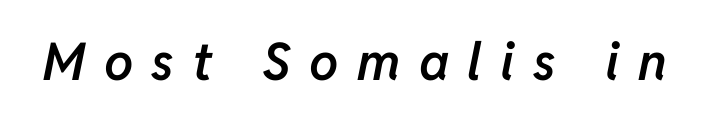
The image shows 52 px semibold type, italic (leaning right); set unusually wide letter spacing (+0.35 em), not underlined; low stroke contrast and a medium x-height.
